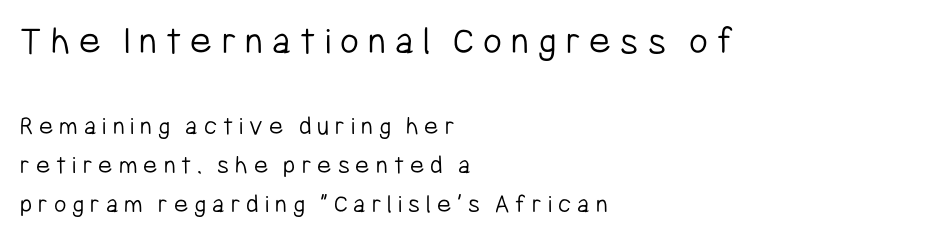
Q: Is the text bold? A: No.
Q: Is the text italic (slanted)? A: No, it is upright.
Q: Is the typeface a serif or a sans-serif typeface? A: Sans-serif.
Q: Is the text underlined? A: No.
Q: How is the paragraph aligned? A: Left-aligned.
Q: Is the spacing between letters normal or unusually wide? A: Unusually wide.
Q: Is the spacing between lines tight, normal or loose? A: Normal.
Q: Which block of text is set in a larger size, the first (top) or the second (bottom)? A: The first (top) one.
Q: Width (condensed, normal, or wide)? A: Condensed.
Q: Stroke contrast? A: Low.
Q: x-height? A: Medium.
Q: Monospaced? A: No.
